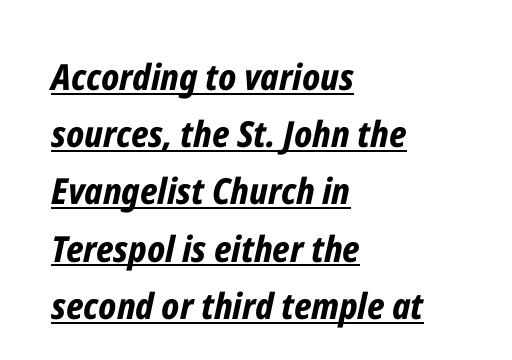
The image shows 36 px bold, condensed type, italic (leaning right); set left-aligned, normal line spacing (1.59x), normal letter spacing, underlined; low stroke contrast and a medium x-height.
